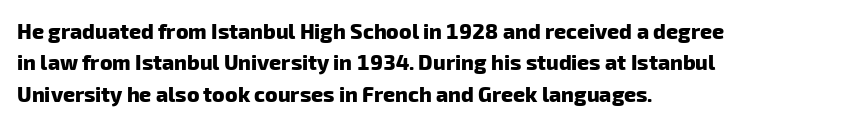
Q: Is the text bold? A: Yes.
Q: Is the text underlined? A: No.
Q: How is the paragraph aligned? A: Left-aligned.
Q: Is the spacing between letters normal or unusually wide? A: Normal.
Q: Is the spacing between lines tight, normal or loose? A: Normal.
